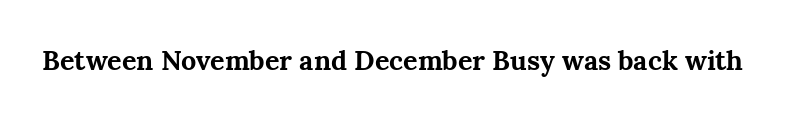
Q: Is the text bold? A: Yes.
Q: Is the text italic (slanted)? A: No, it is upright.
Q: Is the text underlined? A: No.
Q: Is the spacing between letters normal or unusually wide? A: Normal.
